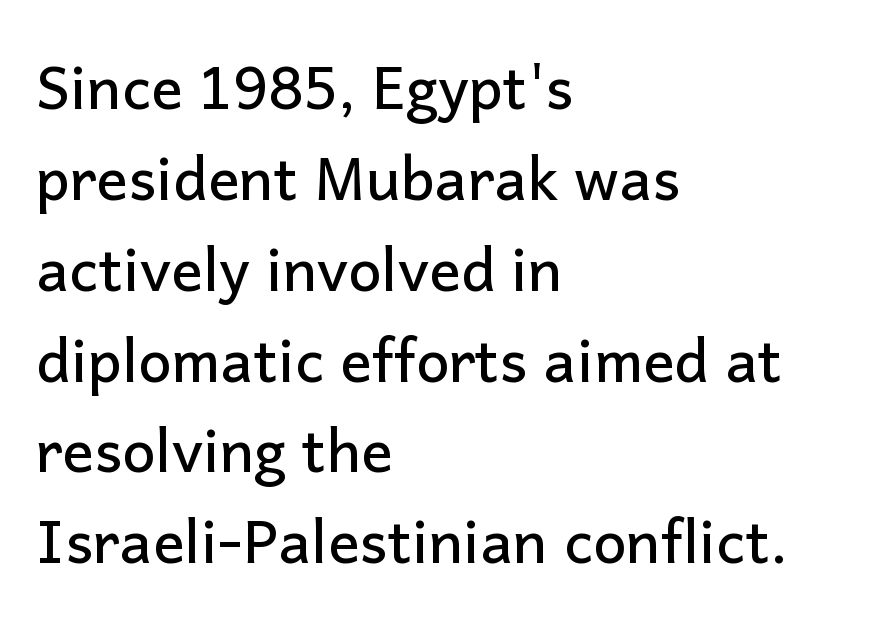
The image shows 59 px sans-serif type, upright; set left-aligned, normal line spacing (1.54x), normal letter spacing, not underlined; low stroke contrast and a medium x-height.
